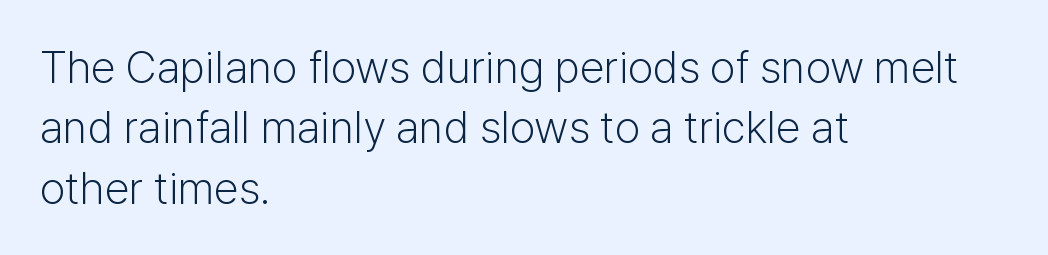
Q: Is the text bold? A: No.
Q: Is the text italic (slanted)? A: No, it is upright.
Q: Is the typeface a serif or a sans-serif typeface? A: Sans-serif.
Q: Is the text underlined? A: No.
Q: How is the paragraph aligned? A: Left-aligned.
Q: Is the spacing between letters normal or unusually wide? A: Normal.
Q: Is the spacing between lines tight, normal or loose? A: Normal.
Q: Width (condensed, normal, or wide)? A: Normal.
Q: Stroke contrast? A: Low.
Q: x-height? A: Medium.
Q: Monospaced? A: No.
